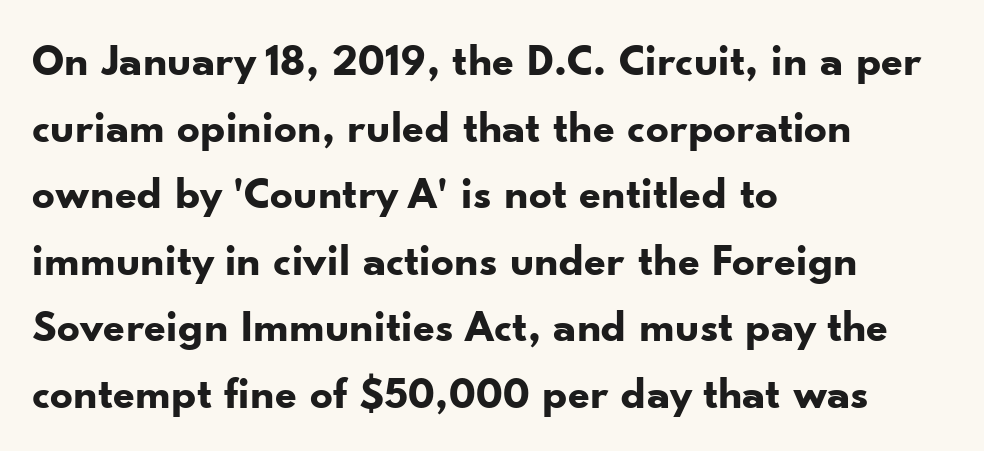
{"serif": "no", "italic": "no", "bold": "yes", "weight": "bold", "width": "normal", "stroke_contrast": "low", "x_height": "small", "monospaced": "no", "underline": "no", "align": "left", "line_spacing": "normal", "line_spacing_ratio": 1.48, "letter_spacing": "normal", "letter_spacing_em": 0.0, "glyph_px": 45}
